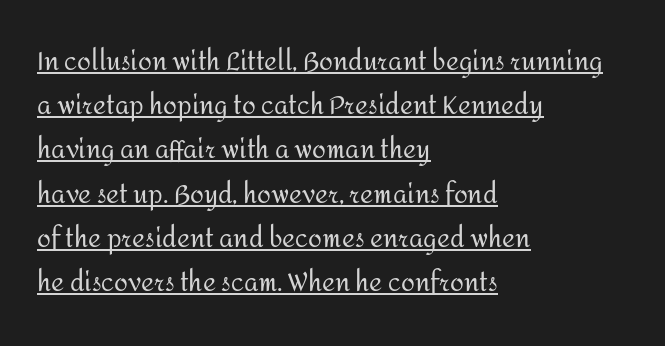
{"italic": "no", "bold": "no", "underline": "yes", "align": "left", "line_spacing_ratio": 1.77, "letter_spacing": "normal", "letter_spacing_em": 0.0, "glyph_px": 25}
